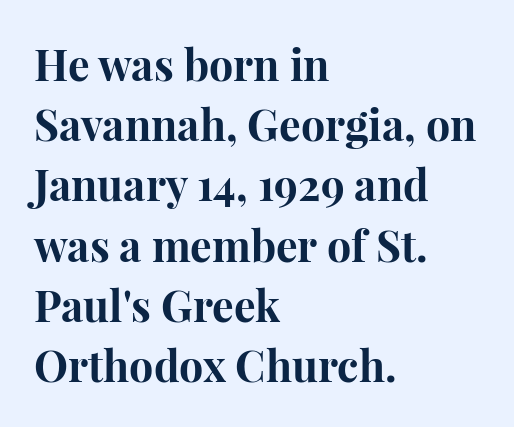
The image shows 43 px bold serif type, upright; set left-aligned, normal line spacing (1.4x), normal letter spacing, not underlined; high stroke contrast and a medium x-height.
